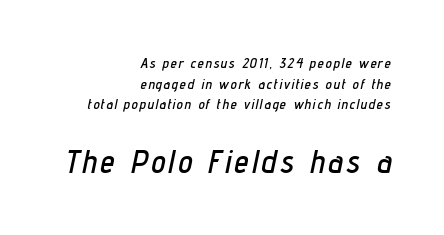
Q: Is the text italic (slanted)? A: Yes, it leans right by about 12 degrees.
Q: Is the text underlined? A: No.
Q: How is the paragraph aligned? A: Right-aligned.
Q: Is the spacing between lines tight, normal or loose? A: Normal.
Q: Which block of text is set in a larger size, the first (top) or the second (bottom)? A: The second (bottom) one.
Q: Width (condensed, normal, or wide)? A: Condensed.
Q: Stroke contrast? A: Low.
Q: x-height? A: Medium.
Q: Monospaced? A: No.
